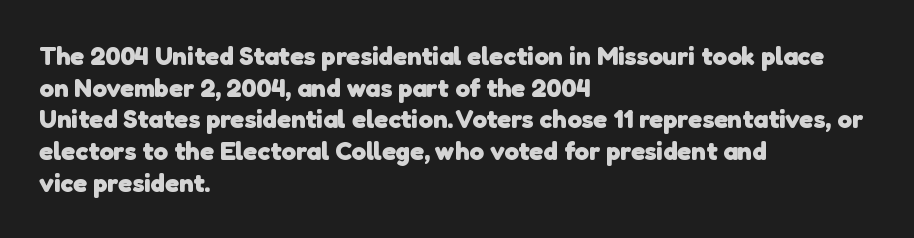
{"bold": "yes", "underline": "no", "align": "left", "line_spacing_ratio": 1.22, "letter_spacing": "normal", "letter_spacing_em": 0.0, "glyph_px": 26}
